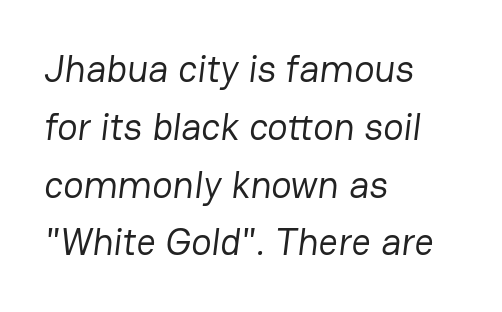
Check the space under the baseline: it is left empty. The rendering uses natural spacing where letterforms have individual widths. A typesetter would call this zero additional tracking. Check where the strokes stop: nothing finishes them off — pure sans. Unbolded letterforms with no extra heft.
